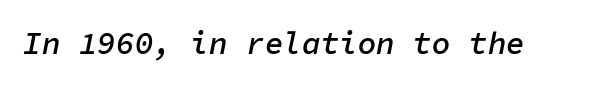
Q: Is the text bold? A: Semi-bold.
Q: Is the text italic (slanted)? A: Yes, it leans right by about 11 degrees.
Q: Is the text underlined? A: No.
Q: Is the spacing between letters normal or unusually wide? A: Normal.
Q: Width (condensed, normal, or wide)? A: Normal.
Q: Stroke contrast? A: Low.
Q: x-height? A: Medium.
Q: Monospaced? A: Yes.
